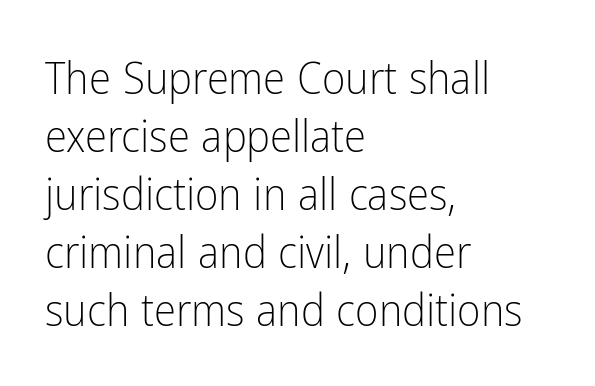
{"serif": "no", "italic": "no", "bold": "no", "weight": "light", "width": "condensed", "stroke_contrast": "low", "x_height": "medium", "monospaced": "no", "underline": "no", "align": "left", "line_spacing": "normal", "line_spacing_ratio": 1.29, "letter_spacing": "normal", "letter_spacing_em": 0.0, "glyph_px": 45}
